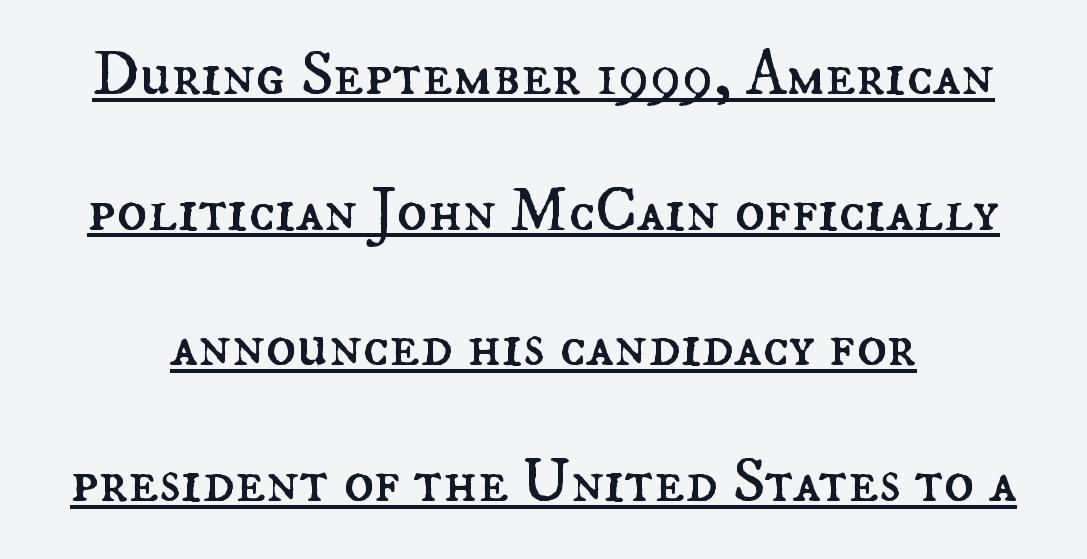
Underlining? Definitely there. The cut favours lightness, reaching ordinary text weight at its darkest. Honestly, the rows look like they've been pulled way apart. The gaps between neighbouring characters are ordinary and unremarkable. The letters advance in unequal steps, a hallmark of proportional type. In terms of posture, this sample is upright.
